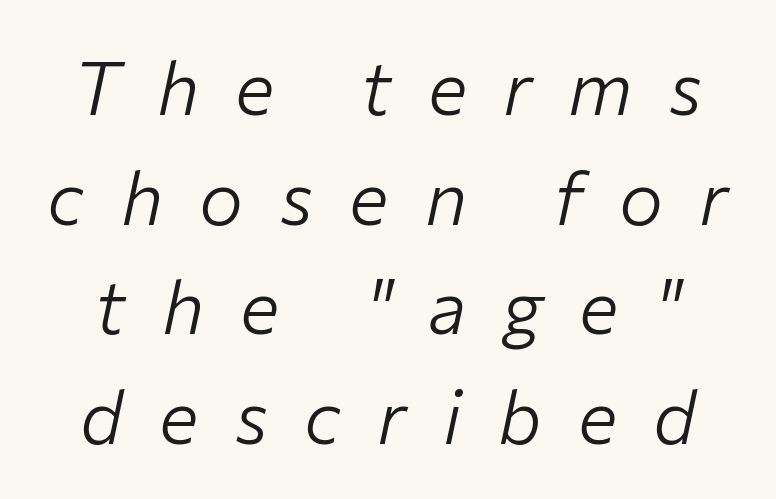
The image shows 74 px light type, italic (leaning right); set normal line spacing (1.48x), unusually wide letter spacing (+0.49 em), not underlined; low stroke contrast and a medium x-height.
